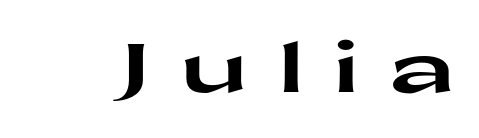
The image shows 68 px heavy, wide sans-serif type, upright; set unusually wide letter spacing (+0.46 em), not underlined; high stroke contrast and a medium x-height.
